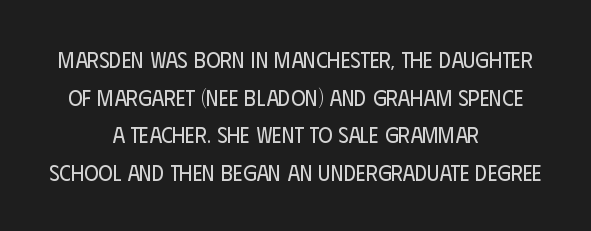
Q: Is the text bold? A: No.
Q: Is the text italic (slanted)? A: No, it is upright.
Q: Is the text underlined? A: No.
Q: How is the paragraph aligned? A: Centered.
Q: Is the spacing between letters normal or unusually wide? A: Normal.
